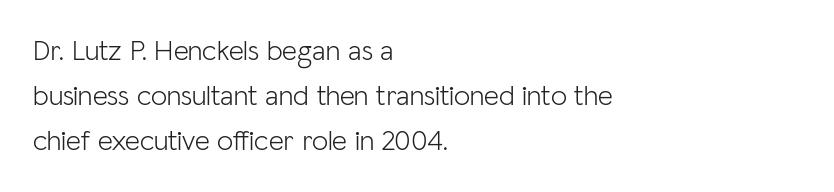
{"serif": "no", "italic": "no", "bold": "no", "weight": "light", "width": "normal", "stroke_contrast": "low", "x_height": "medium", "monospaced": "no", "underline": "no", "align": "left", "line_spacing": "normal", "line_spacing_ratio": 1.56, "letter_spacing": "normal", "letter_spacing_em": 0.0, "glyph_px": 29}
